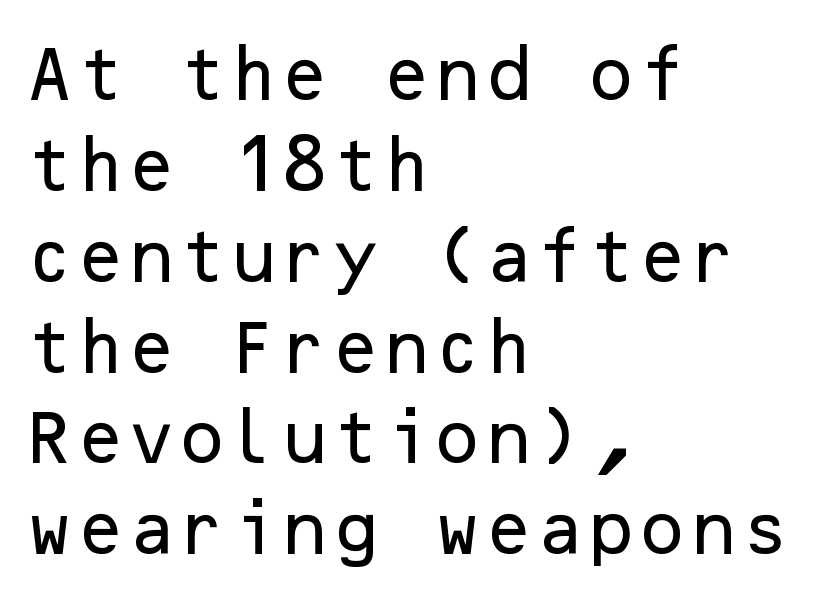
{"serif": "no", "italic": "no", "width": "normal", "stroke_contrast": "low", "x_height": "medium", "underline": "no", "align": "left", "line_spacing": "normal", "line_spacing_ratio": 1.54, "letter_spacing": "normal", "letter_spacing_em": 0.0, "glyph_px": 59}
